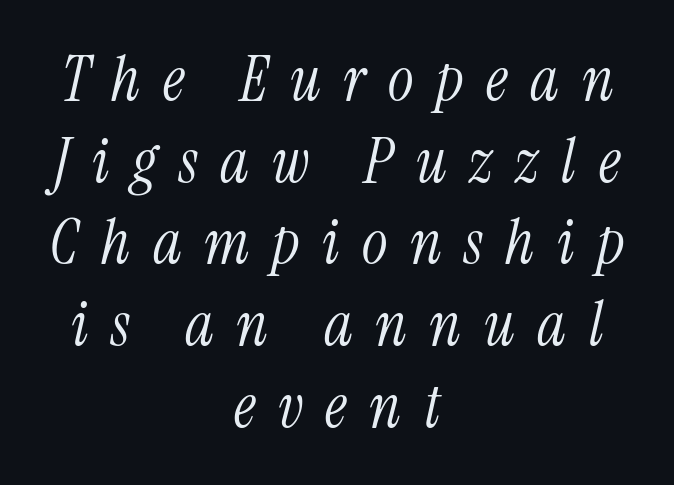
The axis of the letterforms is tilted away from vertical. The lines sit at an ordinary, default distance from one another. Little horizontal feet cap the strokes, marking this as serif type. The face used here is proportionally spaced, like ordinary book or web type. Glance below the letters and you will spot only blank space.
